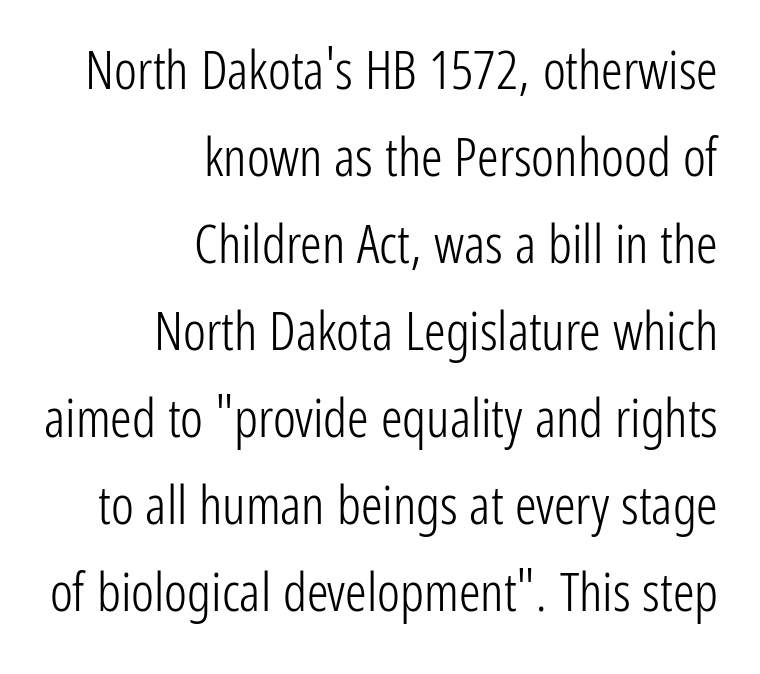
{"serif": "no", "italic": "no", "bold": "no", "weight": "light", "width": "condensed", "stroke_contrast": "low", "x_height": "medium", "monospaced": "no", "underline": "no", "align": "right", "line_spacing": "normal", "line_spacing_ratio": 1.61, "letter_spacing": "normal", "letter_spacing_em": 0.0, "glyph_px": 54}
